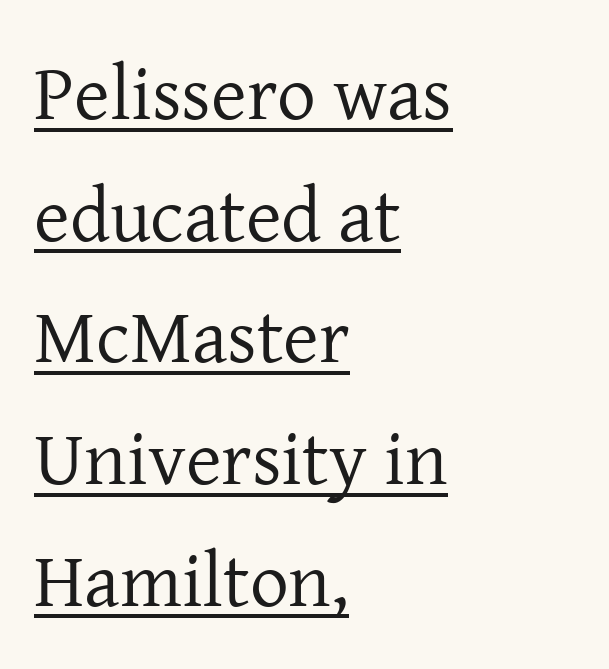
Varying glyph widths throughout — classic text-font behaviour. The text block is weighted toward the left margin, trailing off unevenly rightward. Note: serifs present on the glyphs. Ascenders rise straight up at ninety degrees. Quick note: interline space is typical.
